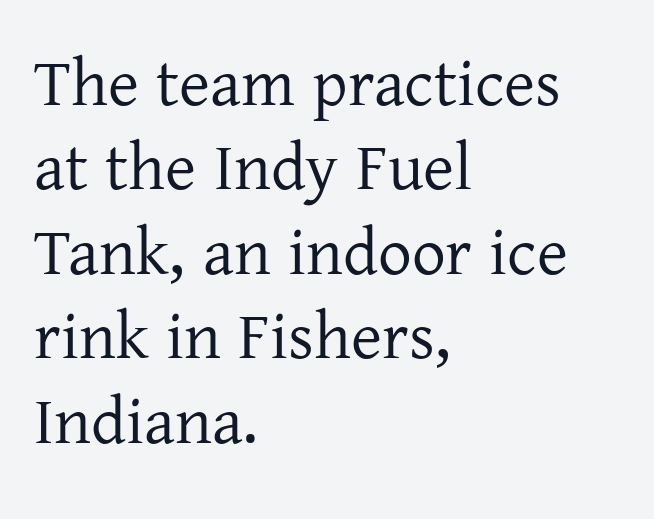
{"serif": "yes", "italic": "no", "bold": "no", "weight": "regular", "width": "normal", "stroke_contrast": "low", "x_height": "medium", "monospaced": "no", "underline": "no", "align": "left", "line_spacing": "normal", "line_spacing_ratio": 1.26, "letter_spacing": "normal", "letter_spacing_em": 0.0, "glyph_px": 67}
